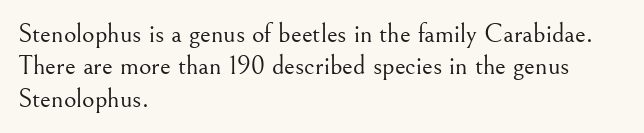
Q: Is the text bold? A: No.
Q: Is the text italic (slanted)? A: No, it is upright.
Q: Is the text underlined? A: No.
Q: How is the paragraph aligned? A: Left-aligned.
Q: Is the spacing between letters normal or unusually wide? A: Normal.
